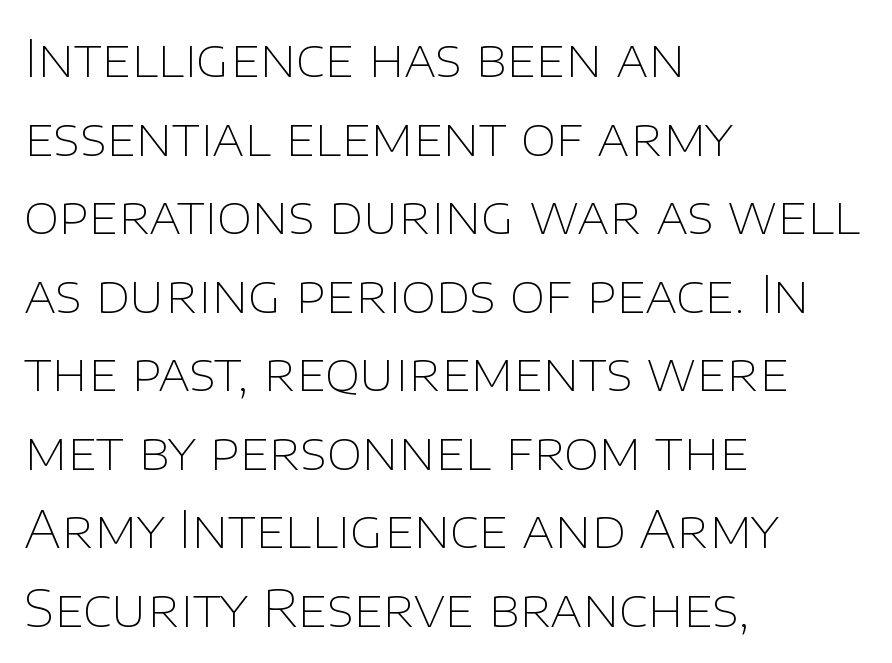
Any mark beneath the type? The region is blank. What's the leading like? Ordinary, nothing unusual. Is this a heavy cut? Hardly; it is regular or lighter. Nobody touched the tracking dial on this one.
